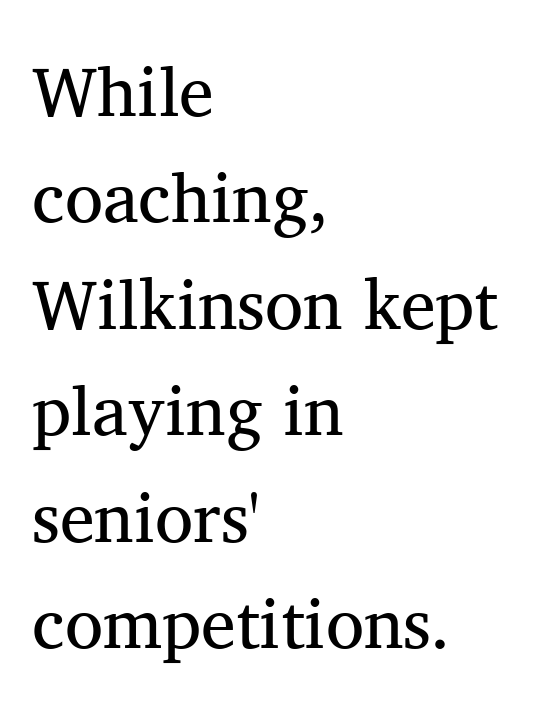
The image shows 70 px regular-weight serif type, upright; set left-aligned, normal line spacing (1.52x), normal letter spacing, not underlined; medium stroke contrast and a medium x-height.
